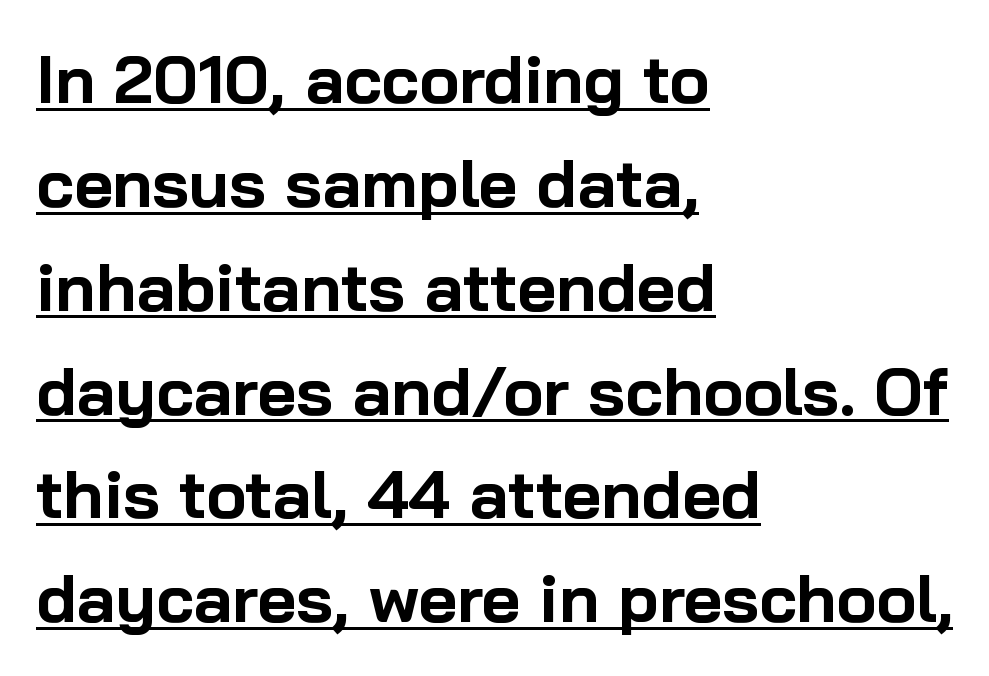
{"serif": "no", "italic": "no", "bold": "yes", "weight": "bold", "width": "normal", "stroke_contrast": "low", "x_height": "medium", "monospaced": "no", "underline": "yes", "align": "left", "line_spacing": "normal", "line_spacing_ratio": 1.55, "letter_spacing": "normal", "letter_spacing_em": 0.0, "glyph_px": 67}
